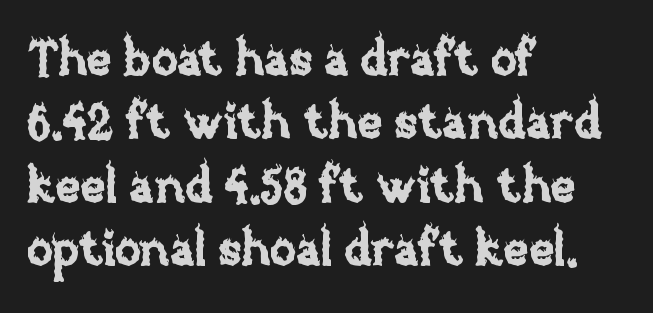
The image shows 48 px text type, upright; set left-aligned, normal line spacing (1.32x), normal letter spacing, not underlined; low stroke contrast and a large x-height.
